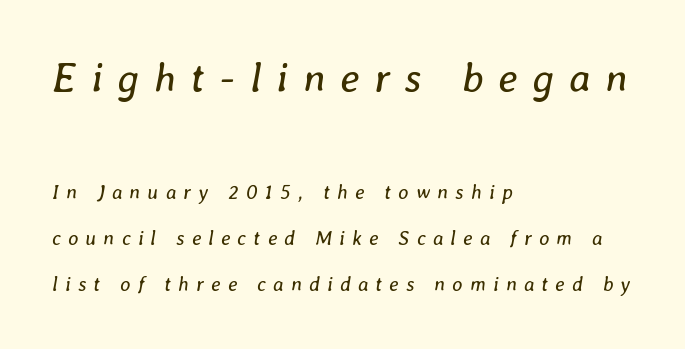
{"italic": "yes", "lean": "right", "slant_degrees": 8, "bold": "no", "weight": "regular", "width": "normal", "stroke_contrast": "low", "x_height": "medium", "monospaced": "no", "underline": "no", "align": "left", "line_spacing": "loose", "line_spacing_ratio": 2.3, "letter_spacing": "wide", "letter_spacing_em": 0.36, "larger_block": "first", "size_ratio": 2.05, "glyph_px": 41}
